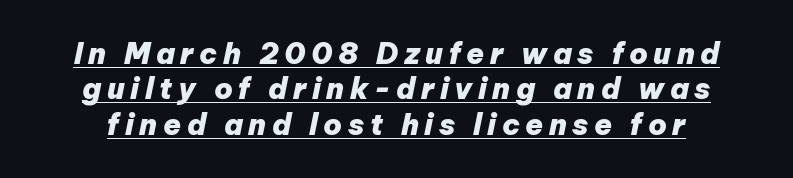
Rendered with sloped, italic letterforms. Somebody hit Ctrl+U on this one — the words are underlined. Spacing verdict: proportional, widths tailored to each character. How heavy is the stroke? Heavy — this is a bold.
